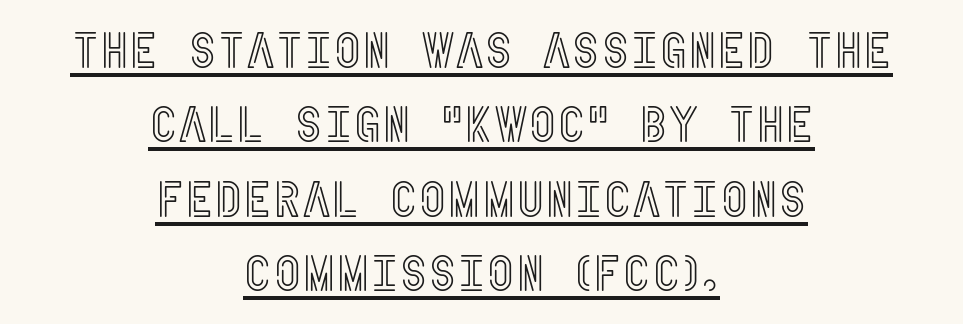
{"italic": "no", "width": "condensed", "x_height": "large", "underline": "yes", "align": "center", "line_spacing": "normal", "line_spacing_ratio": 1.49, "letter_spacing": "normal", "letter_spacing_em": 0.0, "glyph_px": 50}
